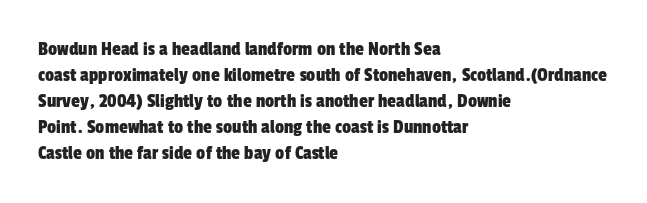
The image shows 20 px text type; set left-aligned, normal line spacing (1.3x), normal letter spacing, not underlined.
